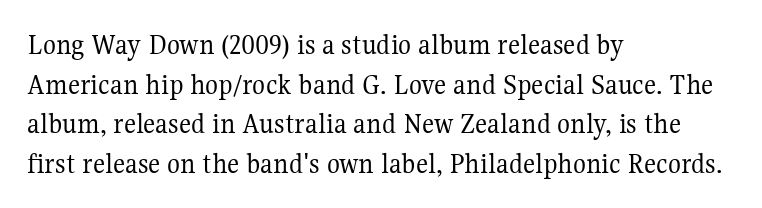
The image shows 30 px regular-weight serif type, upright; set left-aligned, normal line spacing (1.32x), normal letter spacing, not underlined; medium stroke contrast and a medium x-height.
